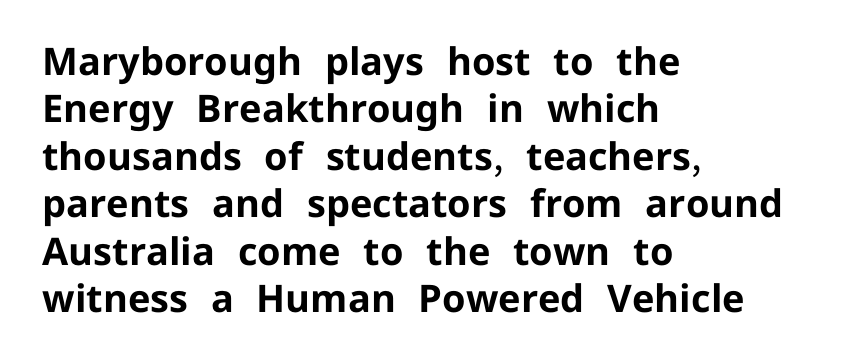
{"serif": "no", "italic": "no", "bold": "yes", "weight": "bold", "width": "normal", "stroke_contrast": "low", "x_height": "medium", "monospaced": "no", "underline": "no", "align": "left", "line_spacing": "normal", "line_spacing_ratio": 1.25, "letter_spacing": "normal", "letter_spacing_em": 0.0, "glyph_px": 38}
